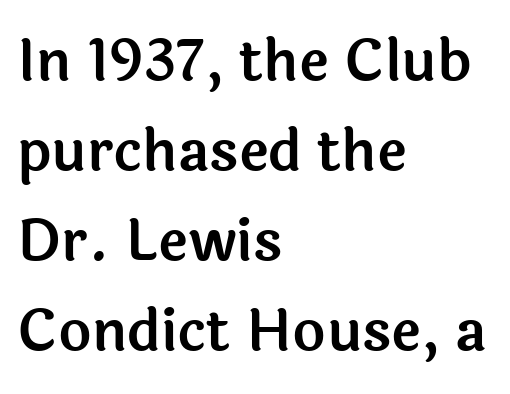
You can tell it's not italic because the verticals are truly vertical. A normal amount of white space separates one row of letters from the next. Typographically, this falls in the sans-serif category. A typesetter would call this proportional, since set widths differ per character.
